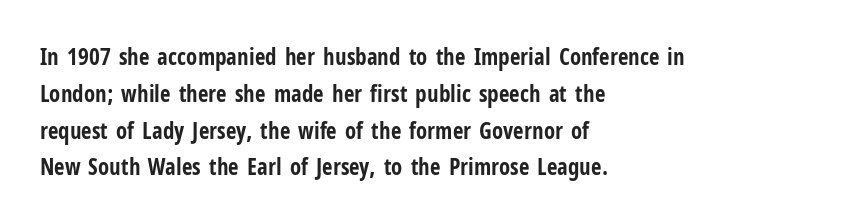
The passage shown stacks its lines at a standard gap. The rag falls on the right side of this text block. Nope, not italic — everything's standing straight. Rule under the text: the space is simply empty. The face used here is rendered with its standard letterfit.
